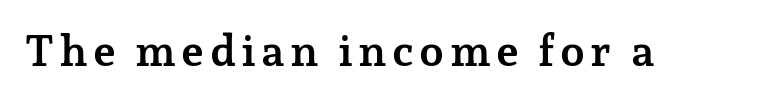
Q: Is the text bold? A: Yes.
Q: Is the text italic (slanted)? A: No, it is upright.
Q: Is the typeface a serif or a sans-serif typeface? A: Serif.
Q: Is the text underlined? A: No.
Q: Width (condensed, normal, or wide)? A: Normal.
Q: Stroke contrast? A: Low.
Q: x-height? A: Medium.
Q: Monospaced? A: No.
